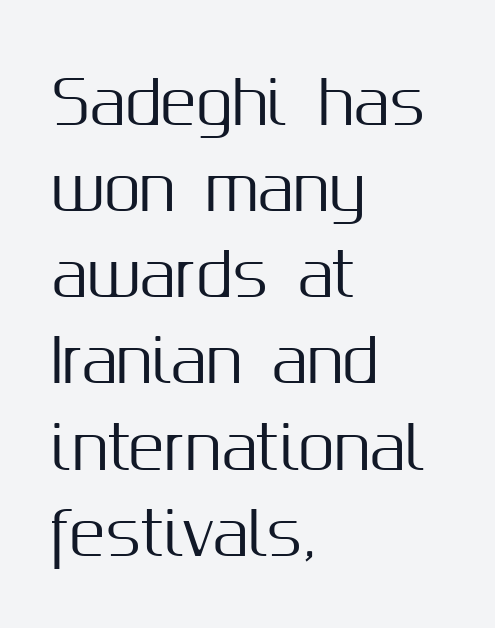
Whoever set this chose a conventional vertical rhythm. The zone under the glyphs is completely vacant. Here the designer chose a conventional face with non-uniform glyph widths. Ascenders rise straight up at ninety degrees.
